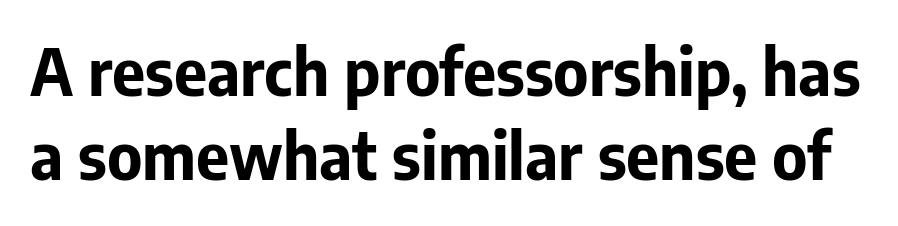
Honestly, there is no underline to notice here at all. Look at the stroke-to-counter ratio: heavy, a bold. Type style note: lacks serifs. Letter spacing: default.
